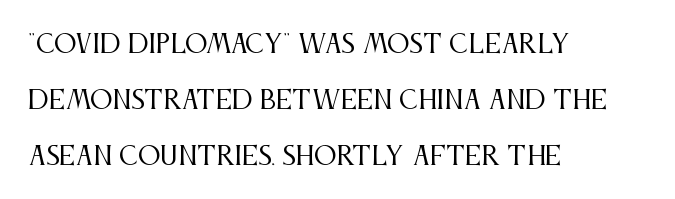
The image shows 25 px text type, upright; set left-aligned, loose line spacing (2.25x), normal letter spacing, not underlined.
